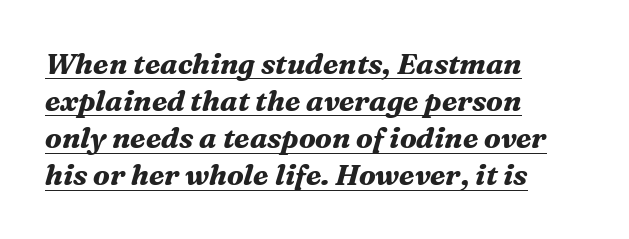
The image shows 29 px bold serif type, italic (leaning right); set left-aligned, normal line spacing (1.28x), normal letter spacing, underlined; medium stroke contrast and a medium x-height.
